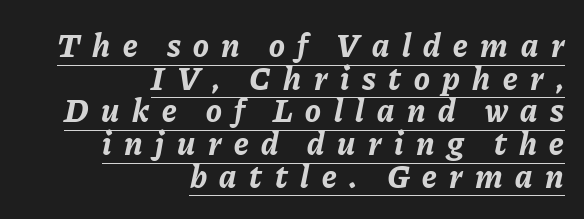
The image shows 33 px bold type, italic (leaning right); set right-aligned, tight line spacing (0.99x), unusually wide letter spacing (+0.38 em), underlined; low stroke contrast and a medium x-height.
